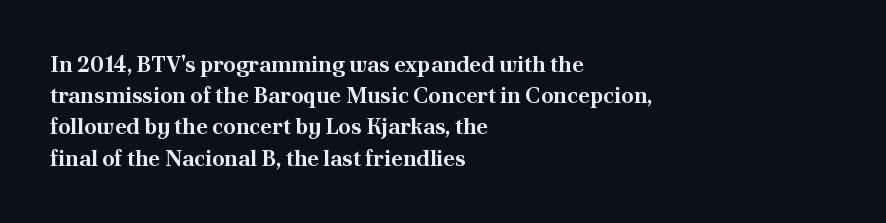
The image shows 22 px bold type, upright; set left-aligned, normal line spacing (1.42x), normal letter spacing, not underlined.
